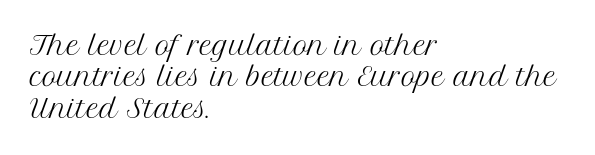
The image shows 25 px text type; set left-aligned, normal line spacing (1.26x), normal letter spacing, not underlined.
